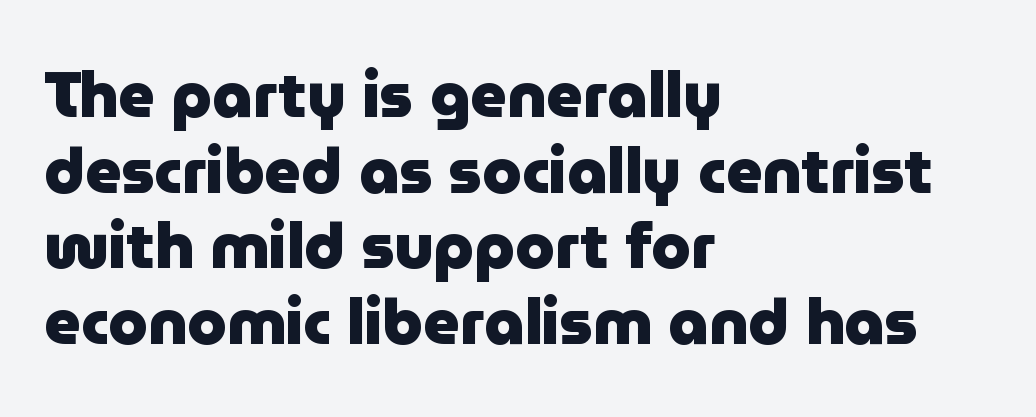
Type without underlining. This is roman type, the default non-slanted kind. Does the weight exceed regular? Yes, all the way to bold. Casual observation: everything's shoved over to the left. The line texture is even and compact thanks to regular tracking. Proportional: the letters do not fall into vertical columns.
